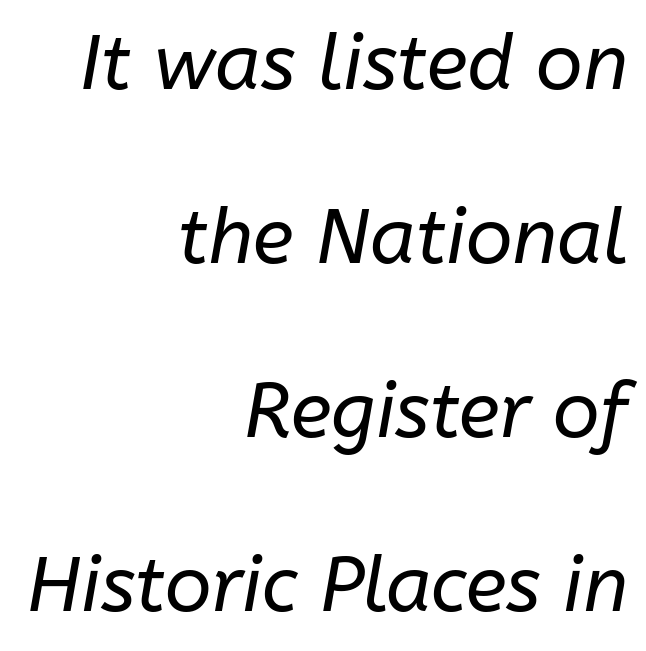
Q: Is the text bold? A: No.
Q: Is the text italic (slanted)? A: Yes, it leans right by about 10 degrees.
Q: Is the text underlined? A: No.
Q: How is the paragraph aligned? A: Right-aligned.
Q: Is the spacing between letters normal or unusually wide? A: Normal.
Q: Is the spacing between lines tight, normal or loose? A: Loose.
Q: Width (condensed, normal, or wide)? A: Normal.
Q: Stroke contrast? A: Low.
Q: x-height? A: Medium.
Q: Monospaced? A: No.
